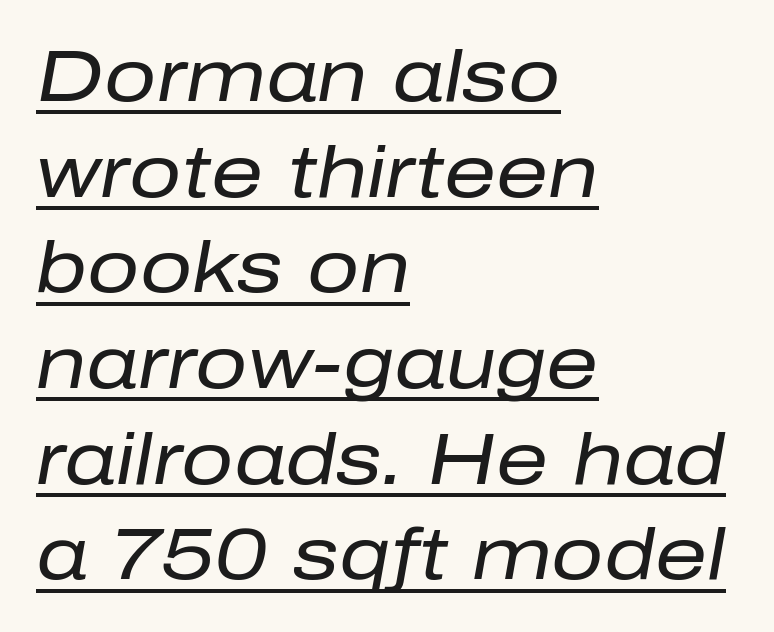
The font is comparable to plain body text, perhaps lighter. Leftover space on each line is placed entirely after the last word. The rendering keeps characters at their native spacing. Slanted lettering throughout. A typesetter would call this proportional, since set widths differ per character. The specimen includes a rule beneath the text block's lines.
